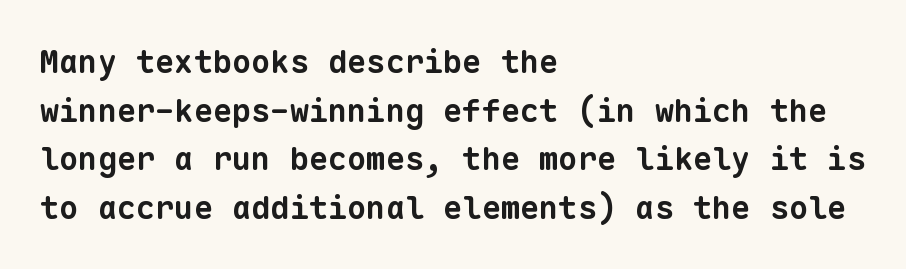
The image shows 32 px bold sans-serif type, monospaced; set left-aligned, normal line spacing (1.52x), normal letter spacing, not underlined; low stroke contrast and a medium x-height.
